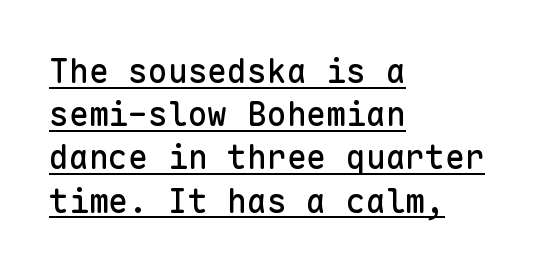
The ragged edge is on the right, which tells us the setting is flush left. The typeface chosen for these lines omits serifs. The rendered words wear a rule along their underside. Posture: upright roman. The lines sit at an ordinary, default distance from one another. The letters sit at their default tracking, neither squeezed nor spread.
